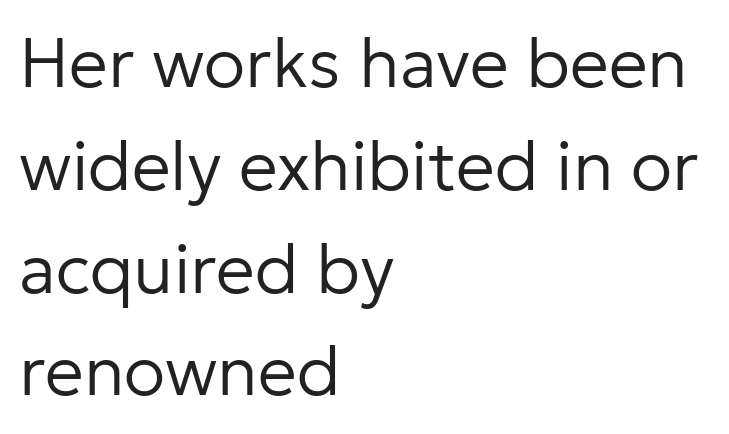
Q: Is the text bold? A: No.
Q: Is the text italic (slanted)? A: No, it is upright.
Q: Is the typeface a serif or a sans-serif typeface? A: Sans-serif.
Q: Is the text underlined? A: No.
Q: How is the paragraph aligned? A: Left-aligned.
Q: Is the spacing between letters normal or unusually wide? A: Normal.
Q: Is the spacing between lines tight, normal or loose? A: Normal.
Q: Width (condensed, normal, or wide)? A: Normal.
Q: Stroke contrast? A: Low.
Q: x-height? A: Medium.
Q: Monospaced? A: No.
